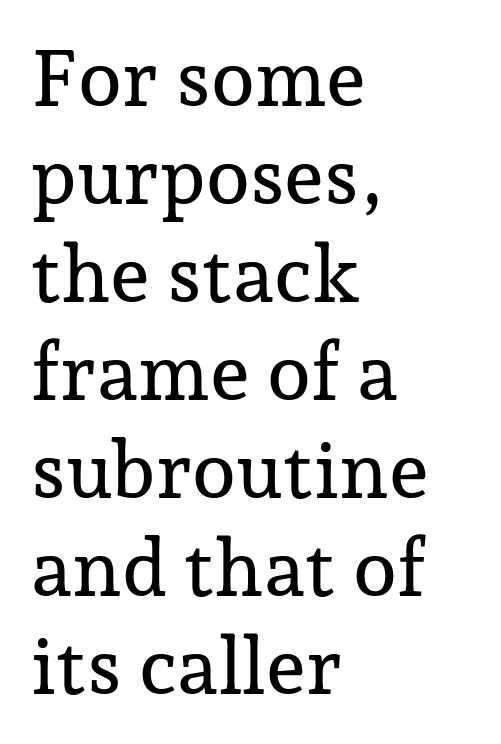
{"serif": "yes", "italic": "no", "width": "normal", "stroke_contrast": "low", "x_height": "medium", "monospaced": "no", "underline": "no", "align": "left", "line_spacing_ratio": 1.24, "letter_spacing": "normal", "letter_spacing_em": 0.0, "glyph_px": 79}
